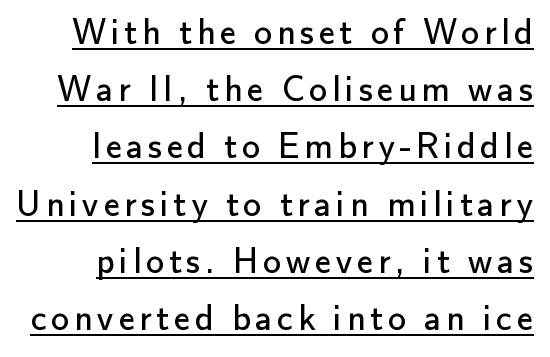
The image shows 36 px regular-weight sans-serif type, upright; set normal line spacing (1.59x), underlined; low stroke contrast and a small x-height.
